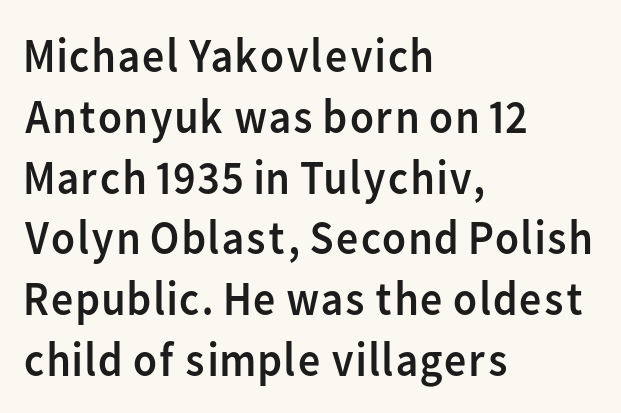
Q: Is the text bold? A: No.
Q: Is the text italic (slanted)? A: No, it is upright.
Q: Is the typeface a serif or a sans-serif typeface? A: Sans-serif.
Q: Is the text underlined? A: No.
Q: How is the paragraph aligned? A: Left-aligned.
Q: Is the spacing between letters normal or unusually wide? A: Normal.
Q: Width (condensed, normal, or wide)? A: Normal.
Q: Stroke contrast? A: Low.
Q: x-height? A: Medium.
Q: Monospaced? A: No.
